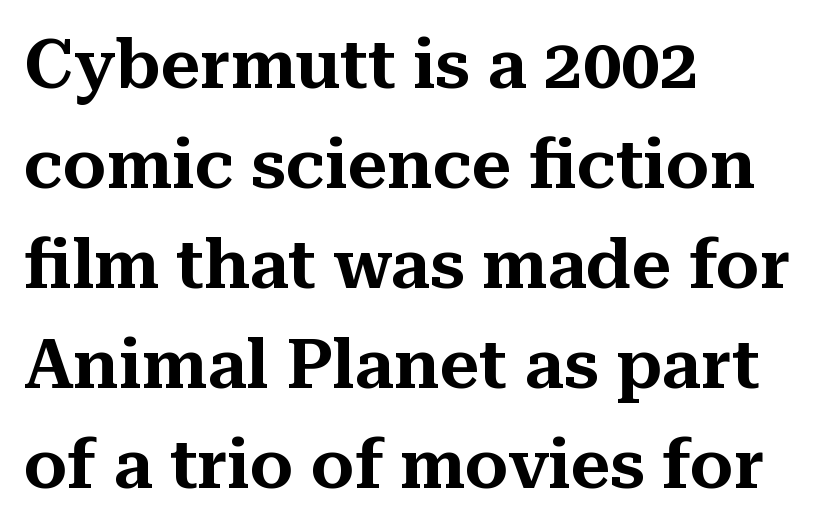
Has an underline been added? It has not. You could not count columns in this text — the font is proportionally spaced. The lines are quadded left. The letters stand straight up with perfectly vertical stems. Glyph-to-glyph distance matches everyday printed text.
